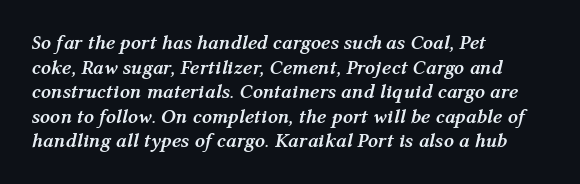
Q: Is the text bold? A: Yes.
Q: Is the text italic (slanted)? A: Yes, it leans right by about 12 degrees.
Q: Is the text underlined? A: No.
Q: How is the paragraph aligned? A: Left-aligned.
Q: Is the spacing between letters normal or unusually wide? A: Normal.
